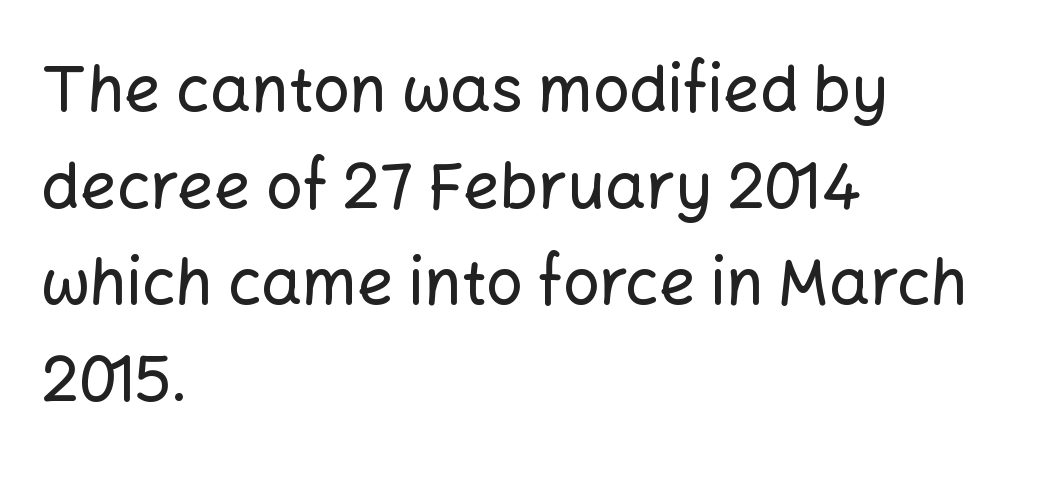
The image shows 64 px sans-serif type, upright; set left-aligned, normal line spacing (1.51x), normal letter spacing, not underlined; low stroke contrast and a medium x-height.
